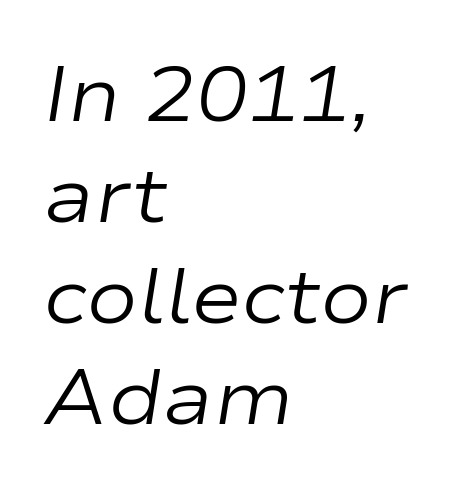
Q: Is the text bold? A: No.
Q: Is the text italic (slanted)? A: Yes, it leans right by about 9 degrees.
Q: Is the text underlined? A: No.
Q: How is the paragraph aligned? A: Left-aligned.
Q: Is the spacing between letters normal or unusually wide? A: Normal.
Q: Is the spacing between lines tight, normal or loose? A: Normal.
Q: Width (condensed, normal, or wide)? A: Wide.
Q: Stroke contrast? A: Low.
Q: x-height? A: Medium.
Q: Monospaced? A: No.
